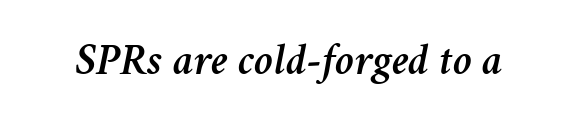
The image shows 44 px text type, italic (leaning right); set normal letter spacing, not underlined; medium stroke contrast and a medium x-height.
